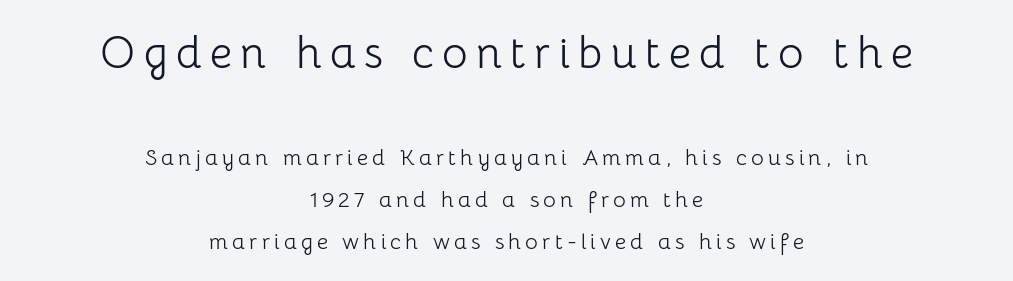
Q: Is the text bold? A: No.
Q: Is the text italic (slanted)? A: No, it is upright.
Q: Is the typeface a serif or a sans-serif typeface? A: Sans-serif.
Q: Is the text underlined? A: No.
Q: How is the paragraph aligned? A: Centered.
Q: Which block of text is set in a larger size, the first (top) or the second (bottom)? A: The first (top) one.
Q: Width (condensed, normal, or wide)? A: Normal.
Q: Stroke contrast? A: Low.
Q: x-height? A: Medium.
Q: Monospaced? A: No.
